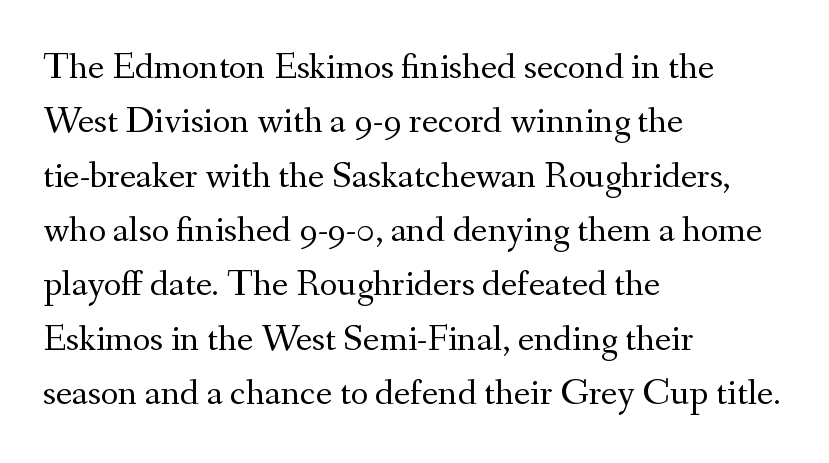
Q: Is the text bold? A: No.
Q: Is the text italic (slanted)? A: No, it is upright.
Q: Is the typeface a serif or a sans-serif typeface? A: Serif.
Q: Is the text underlined? A: No.
Q: How is the paragraph aligned? A: Left-aligned.
Q: Is the spacing between letters normal or unusually wide? A: Normal.
Q: Is the spacing between lines tight, normal or loose? A: Normal.
Q: Width (condensed, normal, or wide)? A: Normal.
Q: Stroke contrast? A: Medium.
Q: x-height? A: Small.
Q: Monospaced? A: No.
